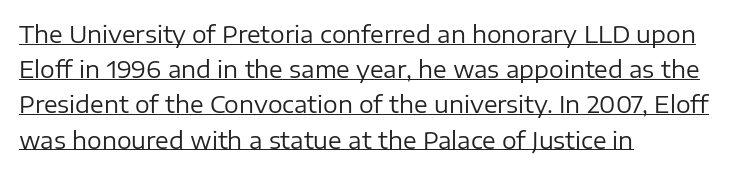
{"italic": "no", "bold": "no", "underline": "yes", "align": "left", "line_spacing": "normal", "line_spacing_ratio": 1.53, "letter_spacing": "normal", "letter_spacing_em": 0.0, "glyph_px": 23}
